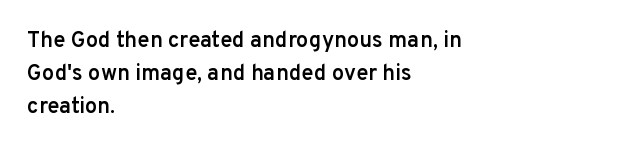
Q: Is the text bold? A: Semi-bold.
Q: Is the text italic (slanted)? A: No, it is upright.
Q: Is the text underlined? A: No.
Q: How is the paragraph aligned? A: Left-aligned.
Q: Is the spacing between letters normal or unusually wide? A: Normal.
Q: Is the spacing between lines tight, normal or loose? A: Normal.
